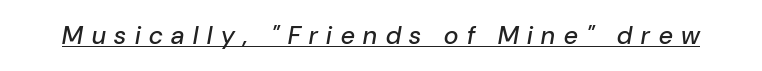
Emphasis-style slanted type is in use. The sample's only ornament is a line tracing under the words. Letter spacing: wide.
